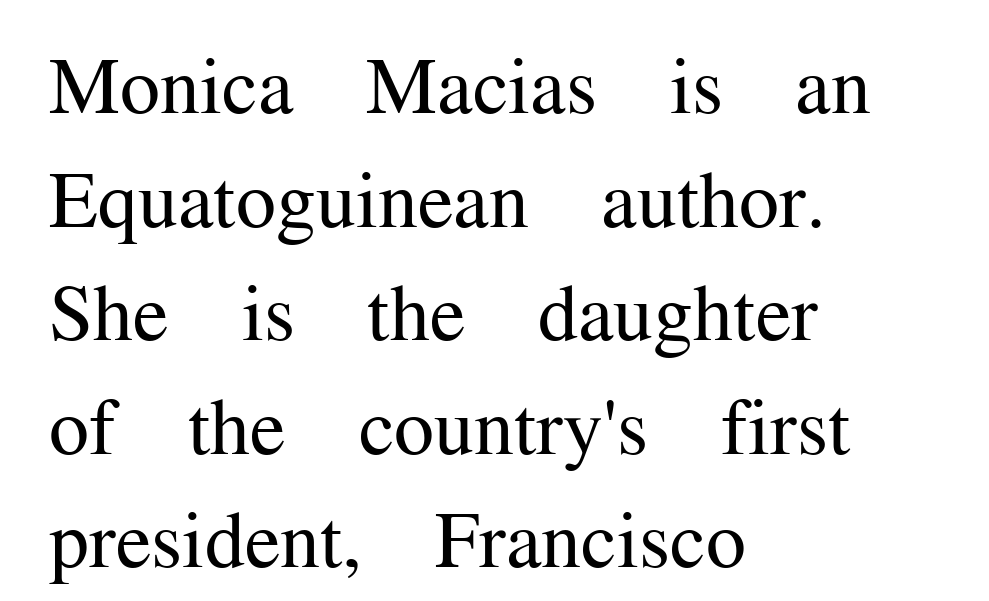
This sample uses an upright cut, with every glyph sitting square on the baseline. Underlining? Definitely not there. Glyph-to-glyph distance matches everyday printed text. This sample uses a serif face. These lines are rendered in a variable-pitch font. Students, observe: this is what conventionally led text looks like.
